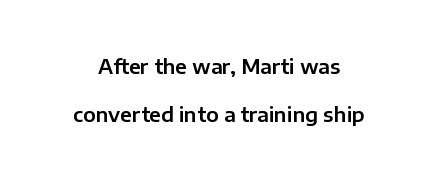
Leading is clearly above the norm, producing a sparse column. Tall strokes in this sample are plumb rather than angled. The face used here is rendered with its standard letterfit. Descender tails drop into unmarked territory.
